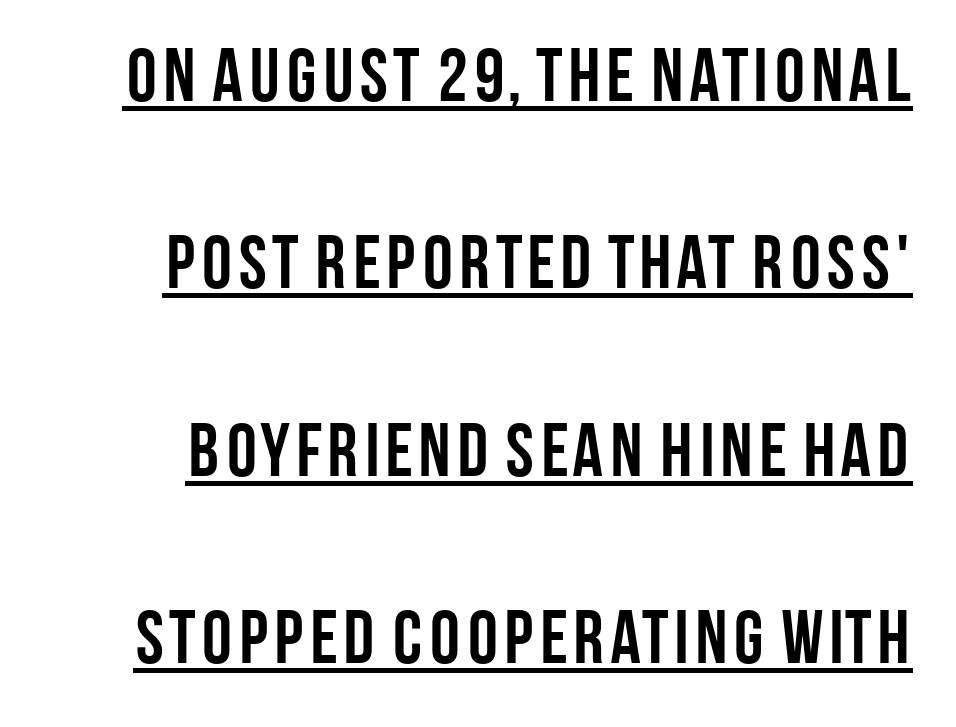
Leading: increased. Note: no serifs on the glyphs. Standard letterfit; no display-style spreading of the glyphs. A continuous stroke trails under the words, as in a hyperlink. Typographic density is high because the face is bold. The lettering holds an erect, upright posture throughout.
